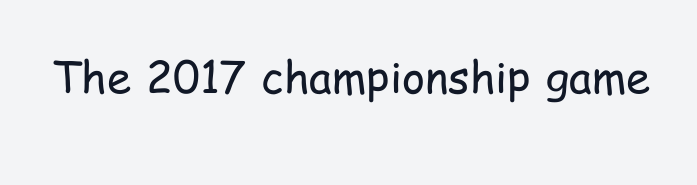
The letterforms sit shoulder to shoulder at normal distance. Typographically, this falls in the sans-serif category. Each row of text sits above clean, open space. Varying glyph widths throughout — classic text-font behaviour. A typesetter would mark this as roman, not italic.
